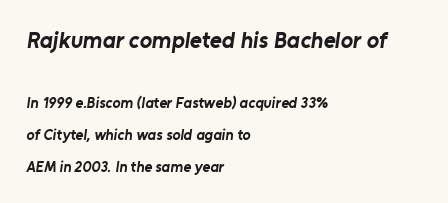
{"bold": "yes", "underline": "no", "align": "left", "line_spacing": "loose", "line_spacing_ratio": 2.13, "letter_spacing": "normal", "letter_spacing_em": 0.0, "larger_block": "first", "size_ratio": 1.53, "glyph_px": 23}
